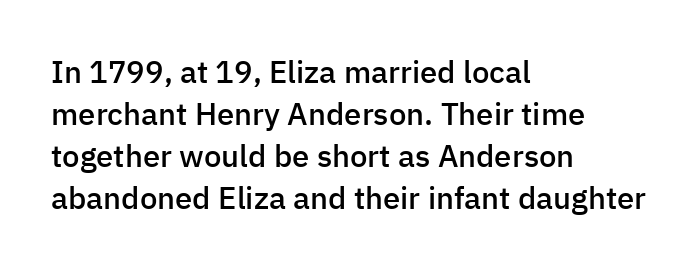
{"serif": "no", "italic": "no", "bold": "semi", "weight": "semibold", "width": "normal", "stroke_contrast": "low", "x_height": "medium", "monospaced": "no", "underline": "no", "align": "left", "line_spacing": "normal", "line_spacing_ratio": 1.36, "letter_spacing": "normal", "letter_spacing_em": 0.0, "glyph_px": 31}
